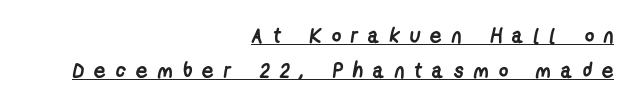
Q: Is the text bold? A: Yes.
Q: Is the text underlined? A: Yes.
Q: How is the paragraph aligned? A: Right-aligned.
Q: Is the spacing between letters normal or unusually wide? A: Unusually wide.
Q: Is the spacing between lines tight, normal or loose? A: Normal.
